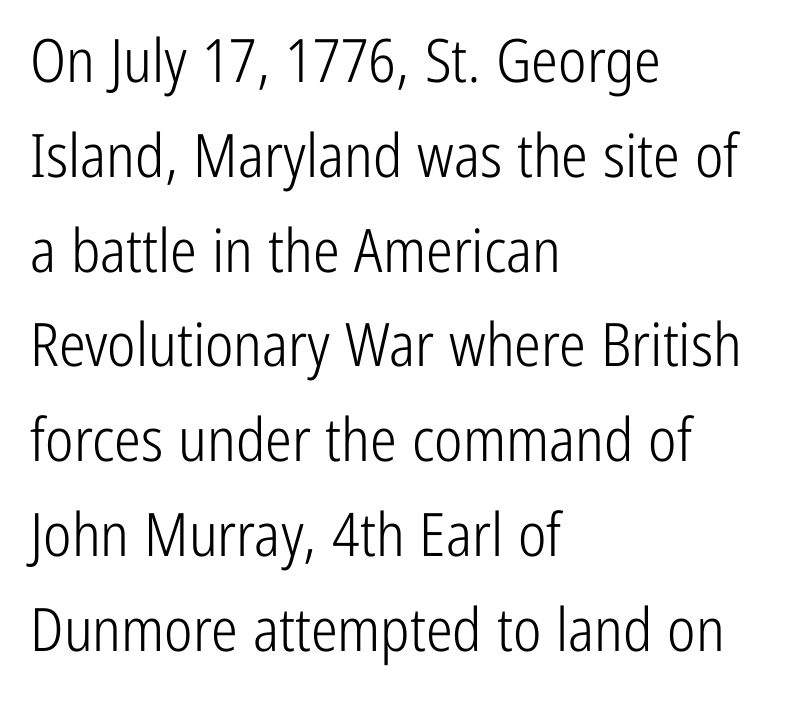
{"serif": "no", "italic": "no", "bold": "no", "weight": "light", "width": "condensed", "stroke_contrast": "low", "x_height": "medium", "monospaced": "no", "underline": "no", "align": "left", "line_spacing": "normal", "line_spacing_ratio": 1.58, "letter_spacing": "normal", "letter_spacing_em": 0.0, "glyph_px": 60}
